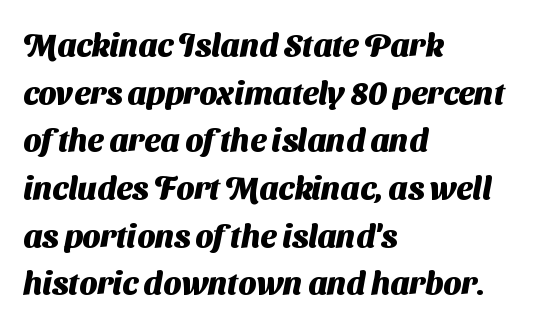
The image shows 32 px heavy sans-serif type; set left-aligned, normal line spacing (1.49x), normal letter spacing, not underlined; medium stroke contrast and a medium x-height.
